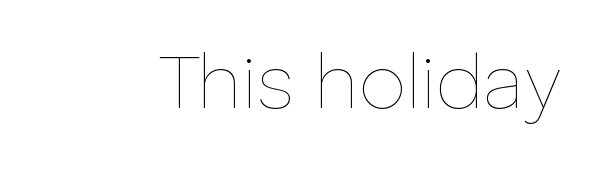
The image shows 76 px thin type, upright; set normal letter spacing, not underlined; low stroke contrast and a medium x-height.
